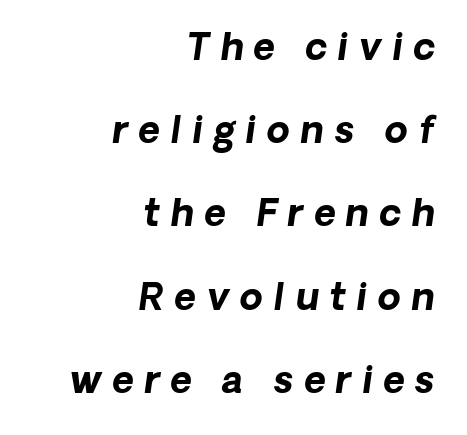
The characters display no serif detailing; their extremities are plain. Type without underlining. The letterforms stand isolated, each surrounded by extra space. The typesetter chose a ragged-left arrangement here.
